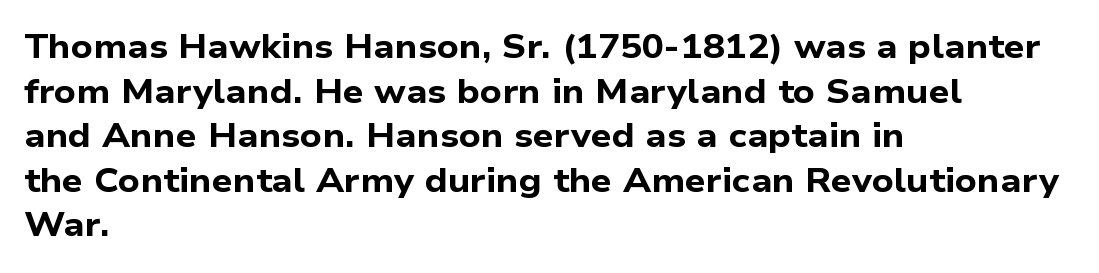
The image shows 33 px bold, wide sans-serif type; set left-aligned, normal line spacing (1.35x), normal letter spacing, not underlined; low stroke contrast and a medium x-height.
